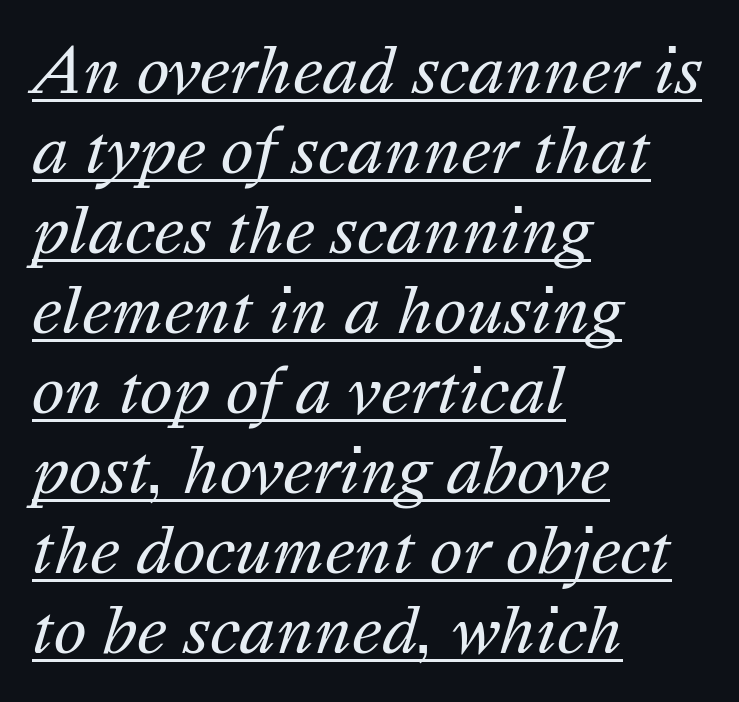
Q: Is the text bold? A: No.
Q: Is the text italic (slanted)? A: Yes, it leans right by about 16 degrees.
Q: Is the text underlined? A: Yes.
Q: How is the paragraph aligned? A: Left-aligned.
Q: Is the spacing between letters normal or unusually wide? A: Normal.
Q: Is the spacing between lines tight, normal or loose? A: Normal.
Q: Width (condensed, normal, or wide)? A: Normal.
Q: Stroke contrast? A: Medium.
Q: x-height? A: Medium.
Q: Monospaced? A: No.
